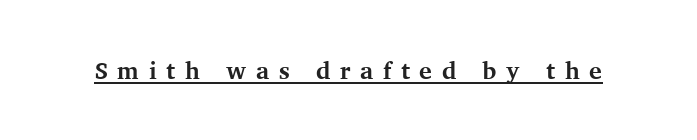
The image shows 24 px bold type, upright; set unusually wide letter spacing (+0.4 em), underlined.
